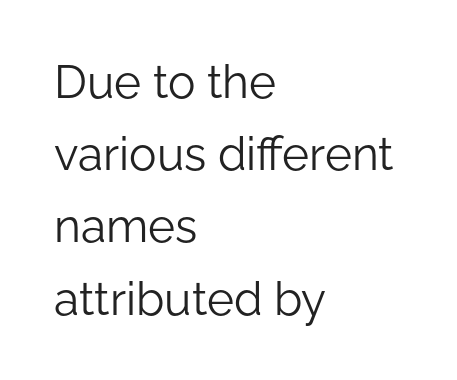
{"serif": "no", "italic": "no", "bold": "no", "weight": "light", "width": "normal", "stroke_contrast": "low", "x_height": "medium", "monospaced": "no", "underline": "no", "align": "left", "line_spacing": "normal", "line_spacing_ratio": 1.57, "letter_spacing": "normal", "letter_spacing_em": 0.0, "glyph_px": 46}
